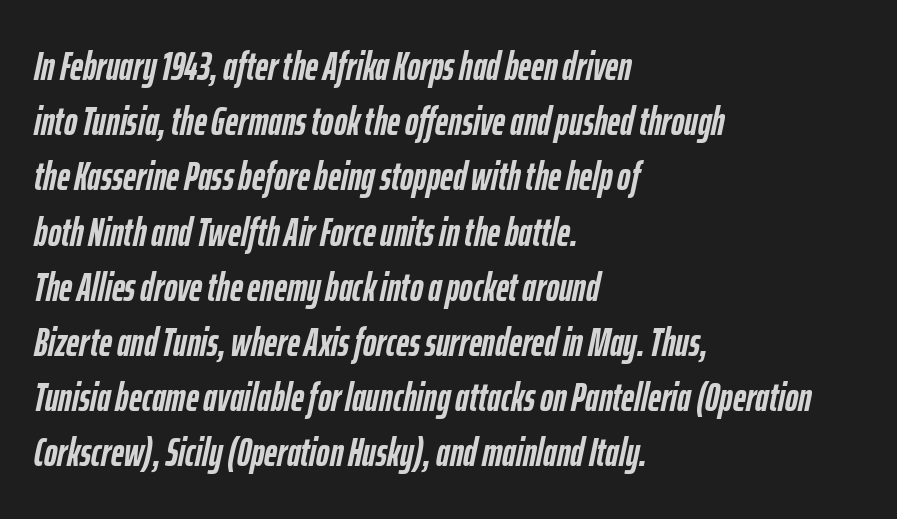
{"italic": "yes", "lean": "right", "slant_degrees": 12, "bold": "yes", "weight": "semibold", "width": "condensed", "stroke_contrast": "low", "x_height": "medium", "monospaced": "no", "underline": "no", "align": "left", "line_spacing": "normal", "line_spacing_ratio": 1.38, "letter_spacing": "normal", "letter_spacing_em": 0.0, "glyph_px": 40}
